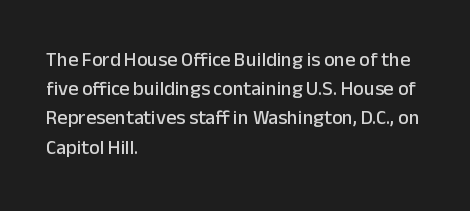
Q: Is the text italic (slanted)? A: No, it is upright.
Q: Is the text underlined? A: No.
Q: How is the paragraph aligned? A: Left-aligned.
Q: Is the spacing between letters normal or unusually wide? A: Normal.
Q: Is the spacing between lines tight, normal or loose? A: Normal.
